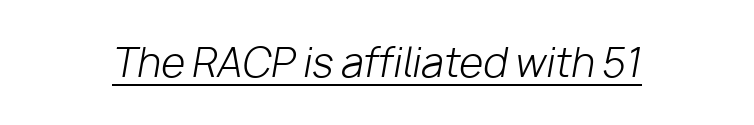
The image shows 39 px light type, italic (leaning right); set normal letter spacing, underlined; low stroke contrast and a medium x-height.
